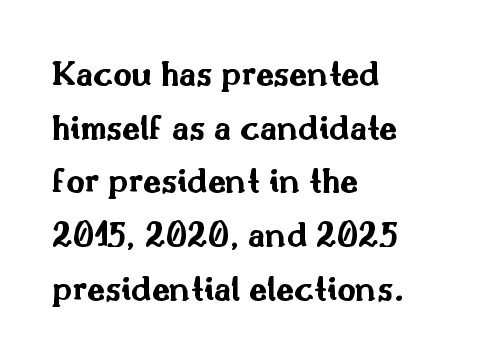
{"serif": "no", "italic": "no", "bold": "yes", "weight": "bold", "width": "wide", "stroke_contrast": "medium", "x_height": "small", "monospaced": "no", "underline": "no", "align": "left", "line_spacing": "normal", "line_spacing_ratio": 1.49, "letter_spacing": "normal", "letter_spacing_em": 0.0, "glyph_px": 36}
